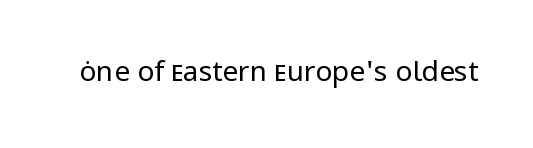
The image shows 28 px regular-weight sans-serif type, upright; set normal letter spacing, not underlined; low stroke contrast and a medium x-height.
